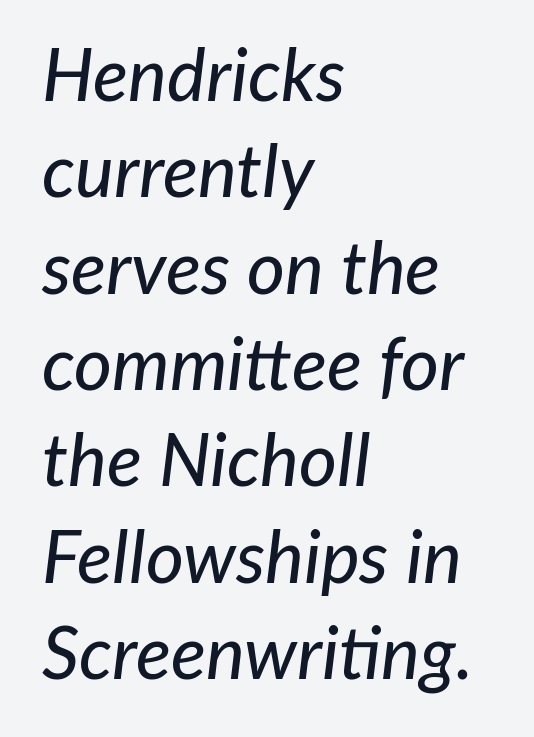
The image shows 73 px text type, italic (leaning right); set left-aligned, normal line spacing (1.32x), normal letter spacing, not underlined; low stroke contrast and a medium x-height.
